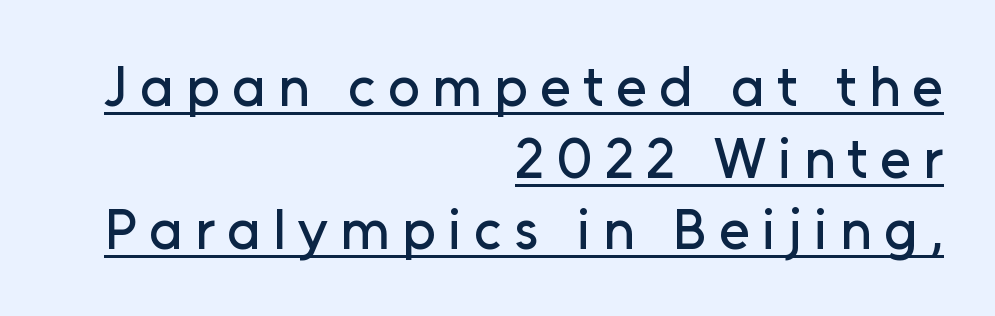
Q: Is the text italic (slanted)? A: No, it is upright.
Q: Is the typeface a serif or a sans-serif typeface? A: Sans-serif.
Q: Is the text underlined? A: Yes.
Q: How is the paragraph aligned? A: Right-aligned.
Q: Is the spacing between letters normal or unusually wide? A: Unusually wide.
Q: Is the spacing between lines tight, normal or loose? A: Normal.
Q: Width (condensed, normal, or wide)? A: Normal.
Q: Stroke contrast? A: Low.
Q: x-height? A: Medium.
Q: Monospaced? A: No.
